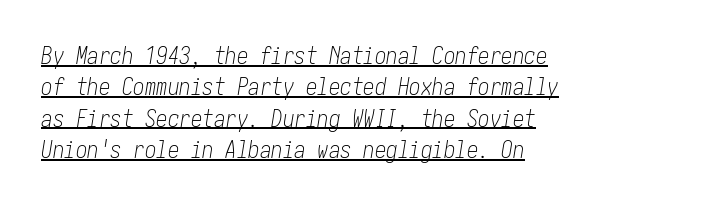
Q: Is the text bold? A: No.
Q: Is the text italic (slanted)? A: Yes, it leans right by about 10 degrees.
Q: Is the text underlined? A: Yes.
Q: How is the paragraph aligned? A: Left-aligned.
Q: Is the spacing between letters normal or unusually wide? A: Normal.
Q: Is the spacing between lines tight, normal or loose? A: Normal.
